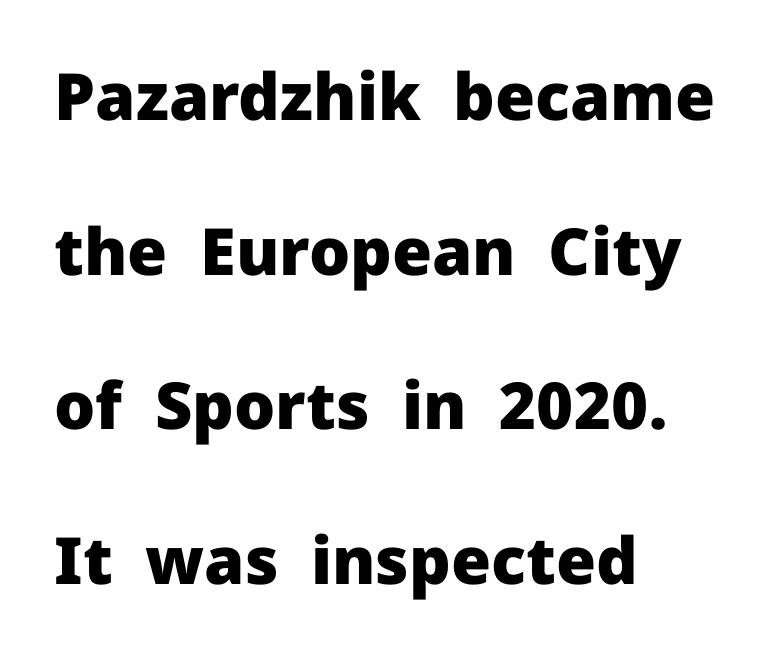
The image shows 65 px heavy sans-serif type, upright; set left-aligned, loose line spacing (2.38x), normal letter spacing, not underlined; low stroke contrast and a medium x-height.
